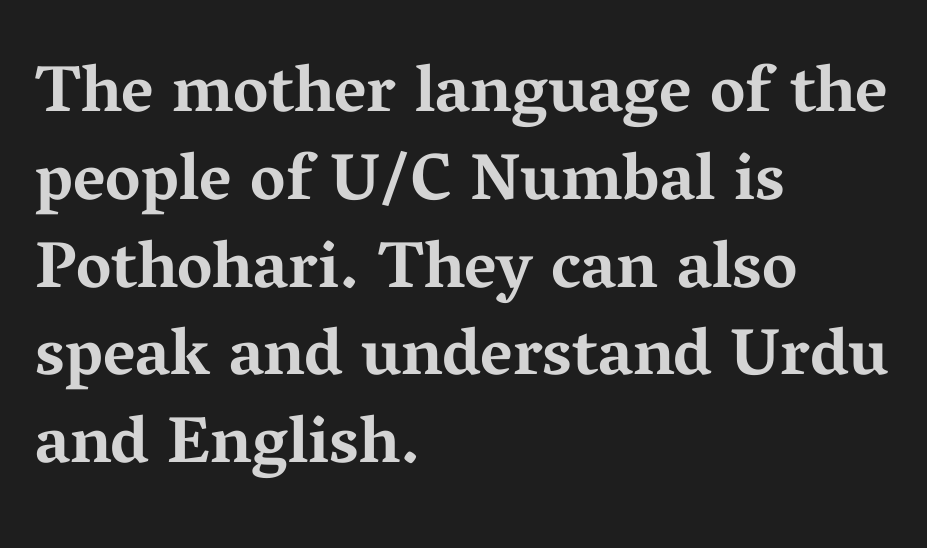
The image shows 66 px bold, wide serif type, upright; set left-aligned, normal line spacing (1.33x), normal letter spacing, not underlined; medium stroke contrast and a medium x-height.
